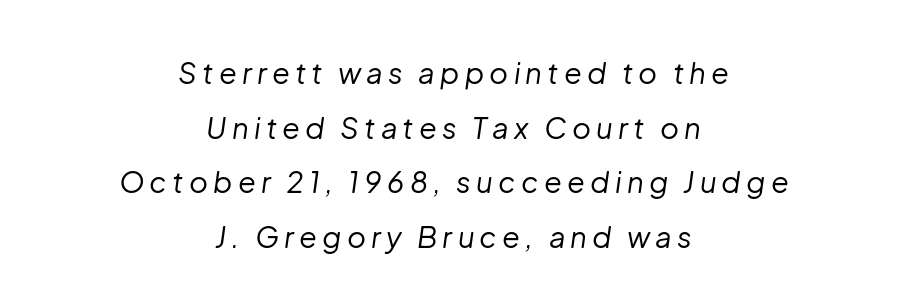
{"italic": "yes", "lean": "right", "slant_degrees": 8, "bold": "no", "weight": "regular", "width": "normal", "stroke_contrast": "low", "x_height": "medium", "monospaced": "no", "underline": "no", "align": "center", "line_spacing_ratio": 1.88, "glyph_px": 29}
